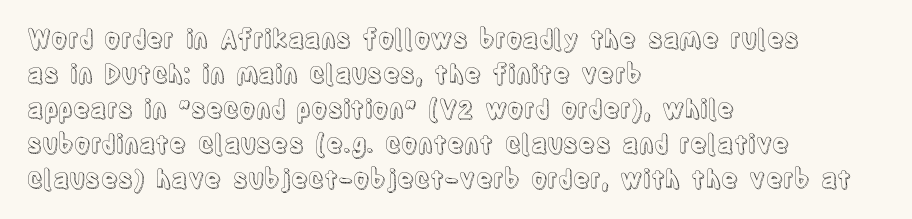
The image shows 25 px text type, upright; set left-aligned, normal line spacing (1.4x), normal letter spacing, not underlined.
